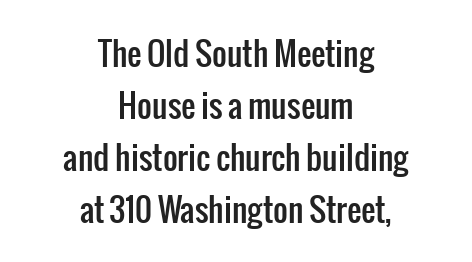
Q: Is the text italic (slanted)? A: No, it is upright.
Q: Is the typeface a serif or a sans-serif typeface? A: Sans-serif.
Q: Is the text underlined? A: No.
Q: How is the paragraph aligned? A: Centered.
Q: Is the spacing between letters normal or unusually wide? A: Normal.
Q: Is the spacing between lines tight, normal or loose? A: Normal.
Q: Width (condensed, normal, or wide)? A: Condensed.
Q: Stroke contrast? A: Low.
Q: x-height? A: Medium.
Q: Monospaced? A: No.
